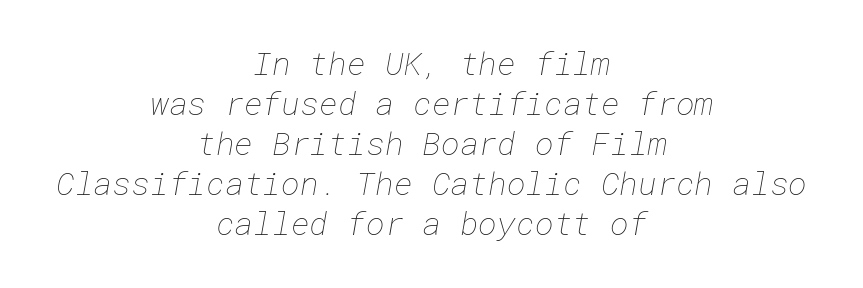
The image shows 32 px thin type; set centered, normal line spacing (1.25x), normal letter spacing, not underlined; low stroke contrast and a medium x-height.
